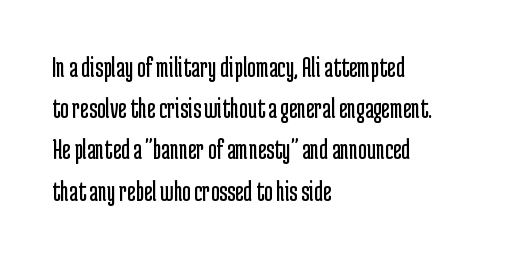
{"serif": "no", "italic": "no", "bold": "no", "weight": "regular", "width": "condensed", "stroke_contrast": "low", "x_height": "medium", "monospaced": "no", "underline": "no", "align": "left", "line_spacing": "normal", "line_spacing_ratio": 1.42, "letter_spacing": "normal", "letter_spacing_em": 0.0, "glyph_px": 29}
